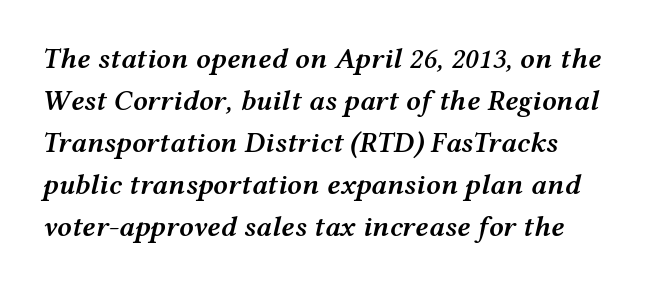
The image shows 29 px semibold, wide type, italic (leaning right); set normal line spacing (1.45x), normal letter spacing, not underlined; medium stroke contrast and a medium x-height.
